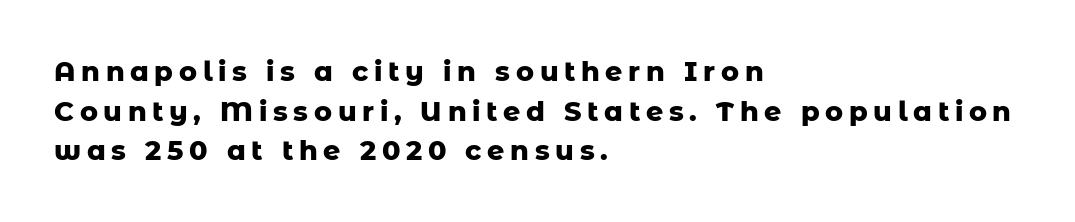
{"italic": "no", "bold": "yes", "underline": "no", "align": "left", "line_spacing": "normal", "line_spacing_ratio": 1.47, "letter_spacing": "wide", "letter_spacing_em": 0.21, "glyph_px": 27}
